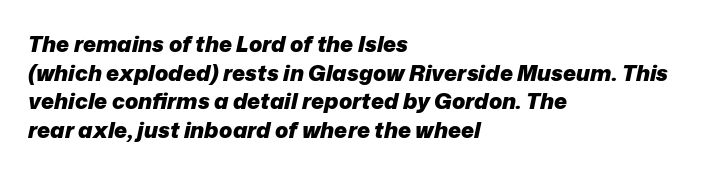
{"italic": "yes", "lean": "right", "slant_degrees": 12, "bold": "yes", "underline": "no", "align": "left", "line_spacing": "normal", "line_spacing_ratio": 1.3, "letter_spacing": "normal", "letter_spacing_em": 0.0, "glyph_px": 22}
